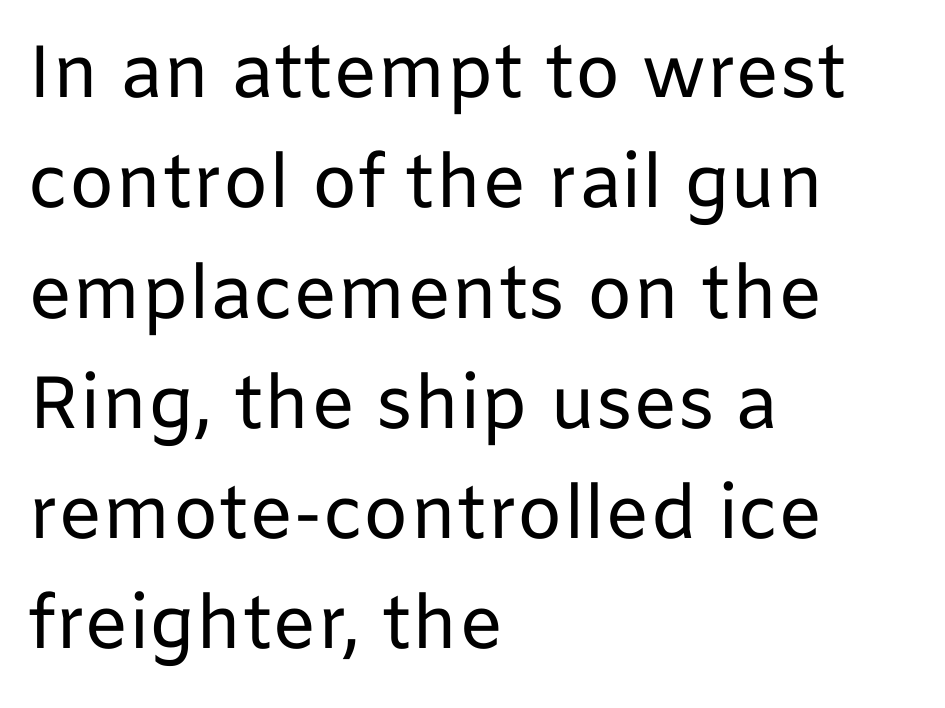
The image shows 74 px regular-weight sans-serif type, upright; set left-aligned, normal line spacing (1.49x), normal letter spacing, not underlined; low stroke contrast and a medium x-height.
